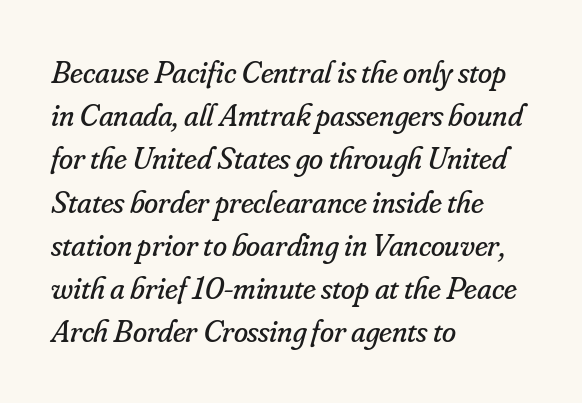
{"serif": "yes", "italic": "yes", "lean": "right", "slant_degrees": 16, "bold": "no", "weight": "regular", "width": "normal", "stroke_contrast": "low", "x_height": "small", "monospaced": "no", "underline": "no", "align": "left", "line_spacing": "normal", "line_spacing_ratio": 1.35, "letter_spacing": "normal", "letter_spacing_em": 0.0, "glyph_px": 32}
